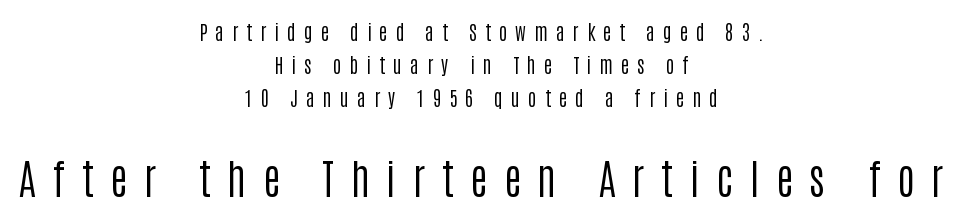
Q: Is the text bold? A: No.
Q: Is the text italic (slanted)? A: No, it is upright.
Q: Is the typeface a serif or a sans-serif typeface? A: Sans-serif.
Q: Is the text underlined? A: No.
Q: How is the paragraph aligned? A: Centered.
Q: Is the spacing between letters normal or unusually wide? A: Unusually wide.
Q: Is the spacing between lines tight, normal or loose? A: Normal.
Q: Which block of text is set in a larger size, the first (top) or the second (bottom)? A: The second (bottom) one.
Q: Width (condensed, normal, or wide)? A: Condensed.
Q: Stroke contrast? A: Low.
Q: x-height? A: Large.
Q: Monospaced? A: No.
